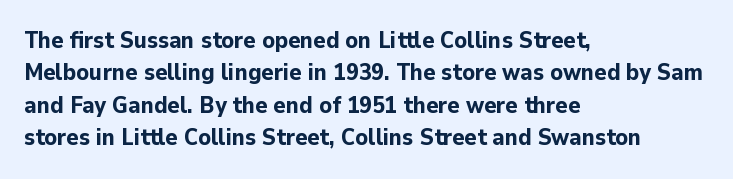
The space directly below the letters is spotless. A dark, heavy texture on the line: the type is bold. Every row of glyphs begins at an identical x-position on the left. Posture: vertical.
